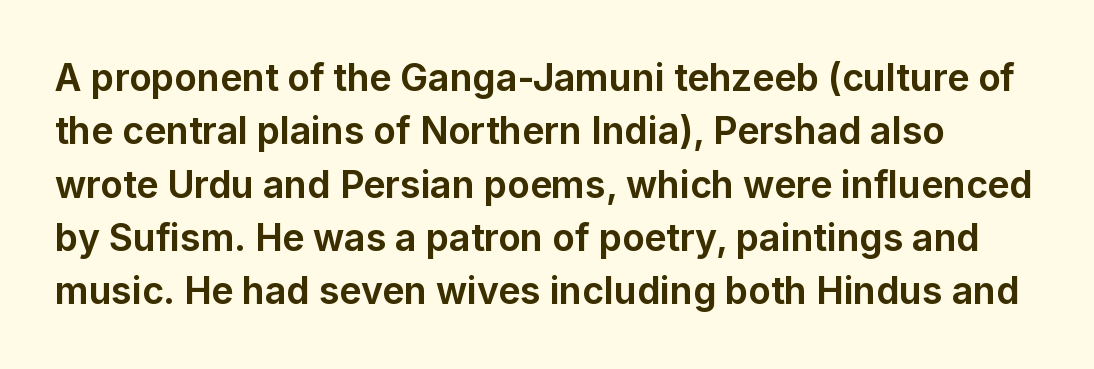
Each letter keeps its own natural width here, so spacing adapts to shape. Summary of weight: heavy, a full bold. I'd call this a sans setting — the letters go barefoot. The string is rendered with underlining switched off. Each new line begins a customary step beneath the previous one.
